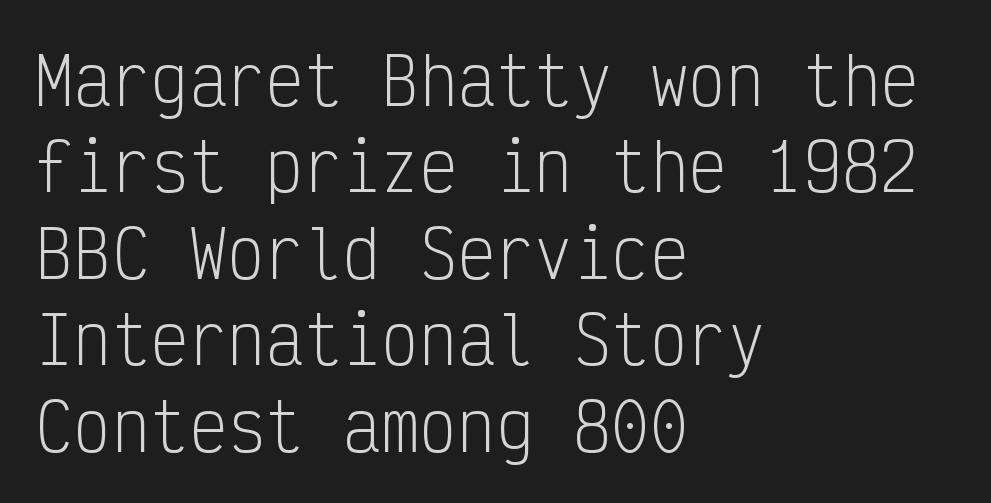
The image shows 64 px light, condensed sans-serif type, upright, monospaced; set left-aligned, normal line spacing (1.35x), normal letter spacing, not underlined; low stroke contrast and a medium x-height.
